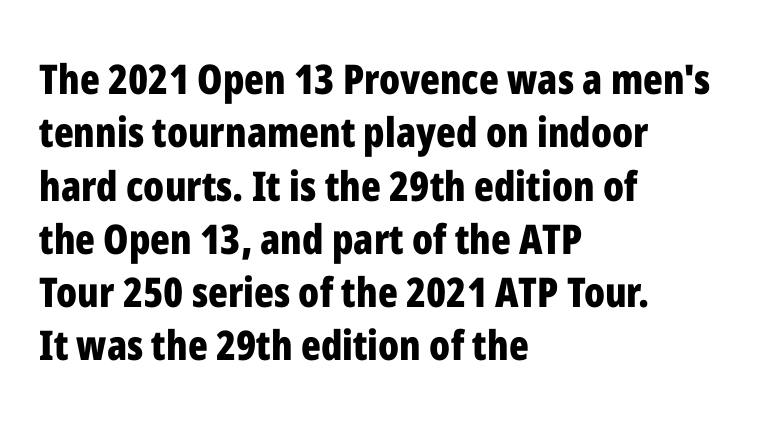
Q: Is the text bold? A: Yes.
Q: Is the text italic (slanted)? A: No, it is upright.
Q: Is the typeface a serif or a sans-serif typeface? A: Sans-serif.
Q: Is the text underlined? A: No.
Q: How is the paragraph aligned? A: Left-aligned.
Q: Is the spacing between letters normal or unusually wide? A: Normal.
Q: Is the spacing between lines tight, normal or loose? A: Normal.
Q: Width (condensed, normal, or wide)? A: Condensed.
Q: Stroke contrast? A: Low.
Q: x-height? A: Medium.
Q: Monospaced? A: No.
